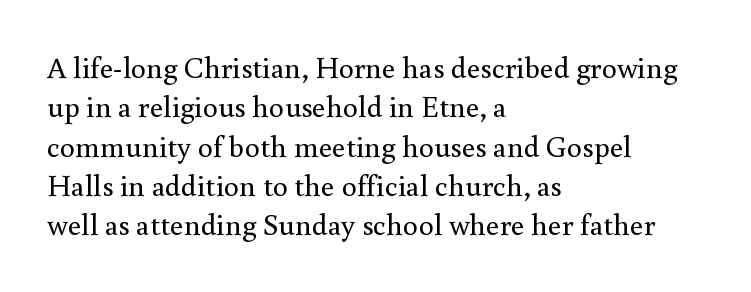
{"serif": "yes", "italic": "no", "bold": "no", "weight": "regular", "width": "normal", "x_height": "small", "monospaced": "no", "underline": "no", "align": "left", "line_spacing": "normal", "line_spacing_ratio": 1.31, "letter_spacing": "normal", "letter_spacing_em": 0.0, "glyph_px": 30}
